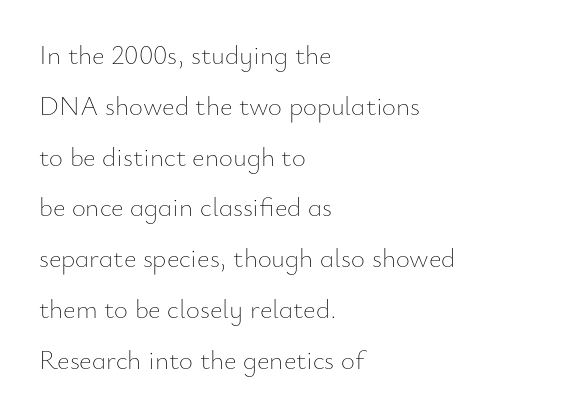
{"italic": "no", "bold": "no", "underline": "no", "align": "left", "line_spacing_ratio": 1.88, "letter_spacing": "normal", "letter_spacing_em": 0.0, "glyph_px": 27}
